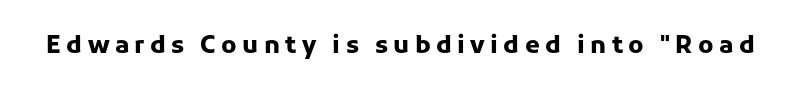
The tracking jumps out immediately: characters are airy and widely separated. Vertical strokes here are truly vertical. These lines carry a lot of weight — the face is fully bold. The area under the type is left untouched.
